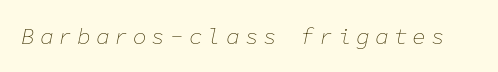
Check the space under the baseline: it is left empty. Does extra space separate the letters? Yes, quite a lot of it. Designer's note — italics engaged. Stroke thickness stays within the range of a standard reading face or lighter.
